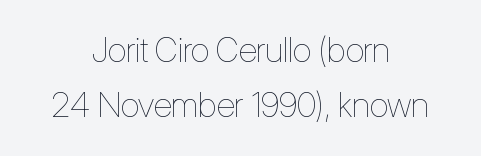
Q: Is the text bold? A: No.
Q: Is the text italic (slanted)? A: No, it is upright.
Q: Is the text underlined? A: No.
Q: How is the paragraph aligned? A: Centered.
Q: Is the spacing between letters normal or unusually wide? A: Normal.
Q: Is the spacing between lines tight, normal or loose? A: Normal.
Q: Width (condensed, normal, or wide)? A: Condensed.
Q: Stroke contrast? A: Low.
Q: x-height? A: Medium.
Q: Monospaced? A: No.
